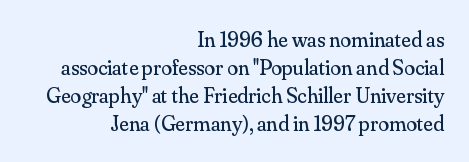
Q: Is the text bold? A: No.
Q: Is the text italic (slanted)? A: No, it is upright.
Q: Is the text underlined? A: No.
Q: How is the paragraph aligned? A: Right-aligned.
Q: Is the spacing between letters normal or unusually wide? A: Normal.
Q: Is the spacing between lines tight, normal or loose? A: Normal.
